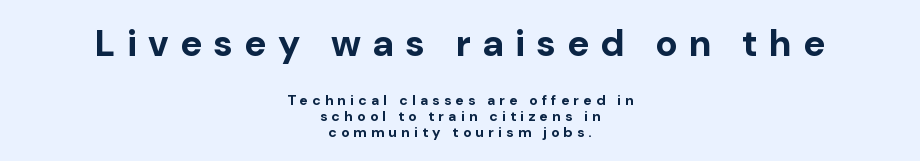
Visually the block forms a symmetrical silhouette, jagged on both flanks. Emphasis by weight is at full strength: bold. The type family on display is of the sans-serif kind. The font's upright variant was chosen for this text. Glyph-to-glyph distance is far greater than everyday printed text. Visually, the top section dominates because its glyphs are scaled up.
